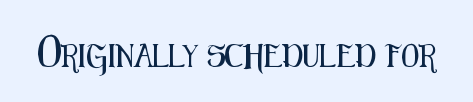
{"italic": "no", "underline": "no", "letter_spacing": "normal", "letter_spacing_em": 0.0, "glyph_px": 23}
